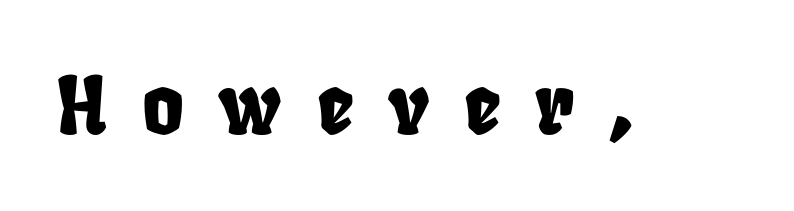
{"width": "condensed", "stroke_contrast": "low", "x_height": "large", "monospaced": "no", "underline": "no", "letter_spacing": "wide", "letter_spacing_em": 0.43, "glyph_px": 80}
